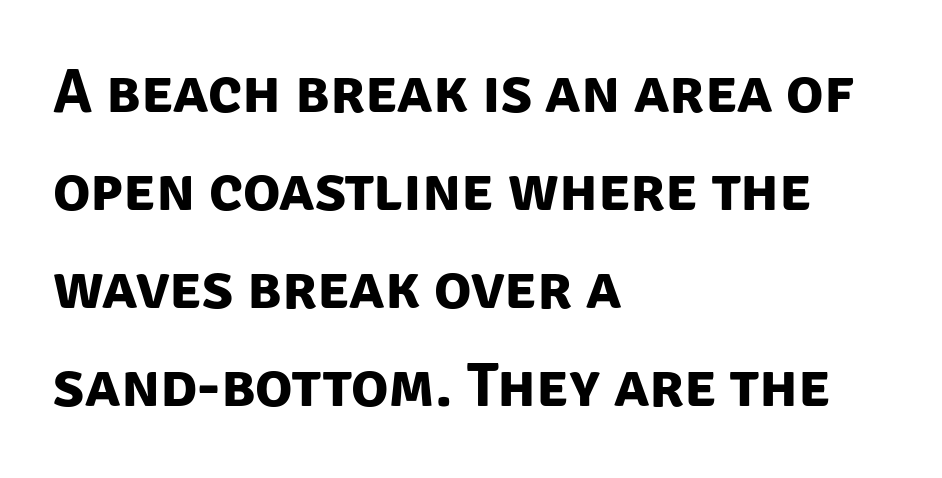
Q: Is the text bold? A: Yes.
Q: Is the typeface a serif or a sans-serif typeface? A: Sans-serif.
Q: Is the text underlined? A: No.
Q: How is the paragraph aligned? A: Left-aligned.
Q: Is the spacing between letters normal or unusually wide? A: Normal.
Q: Is the spacing between lines tight, normal or loose? A: Normal.
Q: Width (condensed, normal, or wide)? A: Normal.
Q: Stroke contrast? A: Low.
Q: x-height? A: Large.
Q: Monospaced? A: No.
